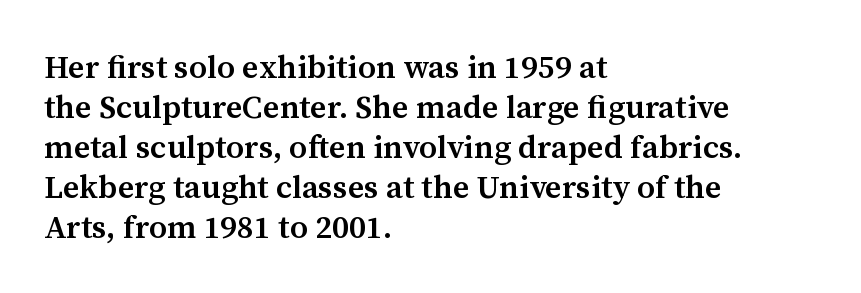
Q: Is the text bold? A: Semi-bold.
Q: Is the text italic (slanted)? A: No, it is upright.
Q: Is the typeface a serif or a sans-serif typeface? A: Serif.
Q: Is the text underlined? A: No.
Q: How is the paragraph aligned? A: Left-aligned.
Q: Is the spacing between letters normal or unusually wide? A: Normal.
Q: Is the spacing between lines tight, normal or loose? A: Normal.
Q: Width (condensed, normal, or wide)? A: Normal.
Q: Stroke contrast? A: Medium.
Q: x-height? A: Medium.
Q: Monospaced? A: No.
